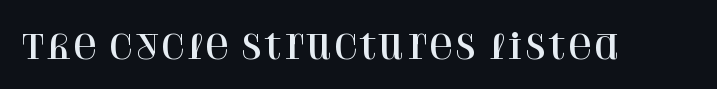
Q: Is the text italic (slanted)? A: No, it is upright.
Q: Is the typeface a serif or a sans-serif typeface? A: Serif.
Q: Is the text underlined? A: No.
Q: Is the spacing between letters normal or unusually wide? A: Normal.
Q: Width (condensed, normal, or wide)? A: Normal.
Q: Stroke contrast? A: High.
Q: x-height? A: Large.
Q: Monospaced? A: No.
